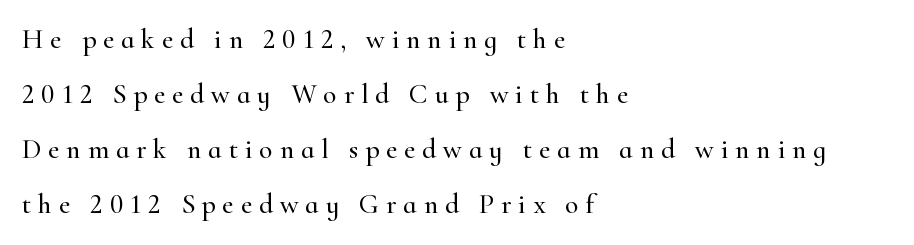
Leftover space on each line is placed entirely after the last word. The lines are spread far apart with generous leading. Has an underline been added? It has not. Classification — serif. Here the glyphs are tracked loosely, breaking word shapes into spaced letters. This sample uses an upright cut, with every glyph sitting square on the baseline.
